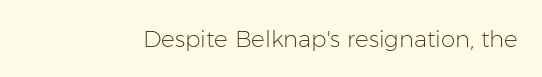
Q: Is the text bold? A: No.
Q: Is the text italic (slanted)? A: No, it is upright.
Q: Is the text underlined? A: No.
Q: Is the spacing between letters normal or unusually wide? A: Normal.
